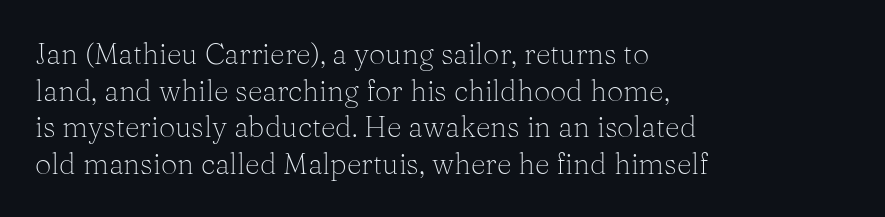
A typesetter would call this zero additional tracking. The face used here is proportionally spaced, like ordinary book or web type. Compared with a typical body face, this is equally light or lighter still. Ascenders rise straight up at ninety degrees.
